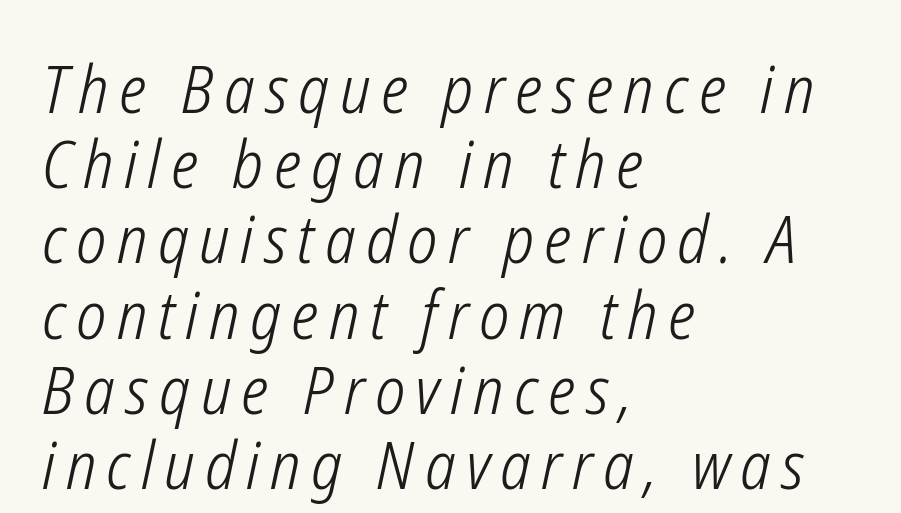
Looks like regular typesetting: each glyph gets only the width it needs. Stroke thickness stays within the range of a standard reading face or lighter. Short and long lines alike share a common starting point at left. Does the leading feel generous? Not at all — it's pinched.
